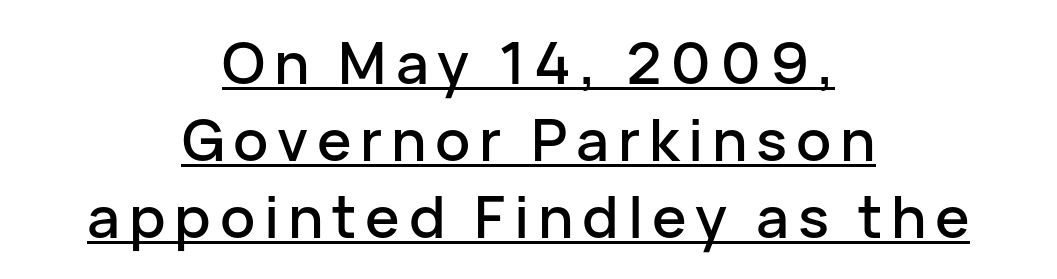
Q: Is the text italic (slanted)? A: No, it is upright.
Q: Is the typeface a serif or a sans-serif typeface? A: Sans-serif.
Q: Is the text underlined? A: Yes.
Q: How is the paragraph aligned? A: Centered.
Q: Is the spacing between lines tight, normal or loose? A: Normal.
Q: Width (condensed, normal, or wide)? A: Normal.
Q: Stroke contrast? A: Low.
Q: x-height? A: Medium.
Q: Monospaced? A: No.
